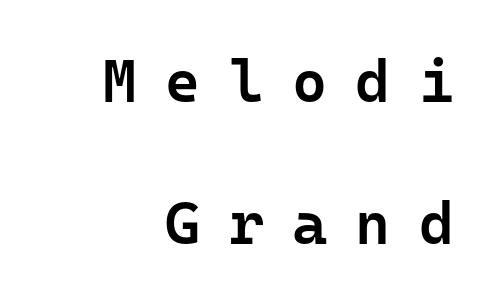
Q: Is the text bold? A: Semi-bold.
Q: Is the text italic (slanted)? A: No, it is upright.
Q: Is the typeface a serif or a sans-serif typeface? A: Sans-serif.
Q: Is the text underlined? A: No.
Q: Is the spacing between letters normal or unusually wide? A: Unusually wide.
Q: Is the spacing between lines tight, normal or loose? A: Loose.
Q: Width (condensed, normal, or wide)? A: Normal.
Q: Stroke contrast? A: Low.
Q: x-height? A: Medium.
Q: Monospaced? A: Yes.
